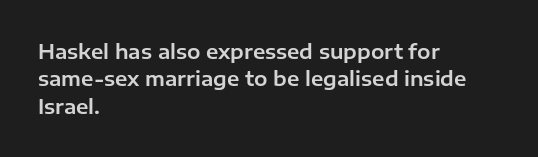
Q: Is the text italic (slanted)? A: No, it is upright.
Q: Is the text underlined? A: No.
Q: How is the paragraph aligned? A: Left-aligned.
Q: Is the spacing between letters normal or unusually wide? A: Normal.
Q: Is the spacing between lines tight, normal or loose? A: Normal.
